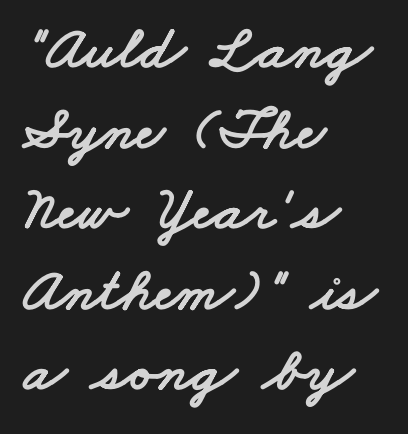
{"serif": "no", "width": "wide", "stroke_contrast": "low", "x_height": "small", "monospaced": "no", "underline": "no", "align": "left", "line_spacing": "normal", "line_spacing_ratio": 1.3, "letter_spacing": "normal", "letter_spacing_em": 0.0, "glyph_px": 62}
